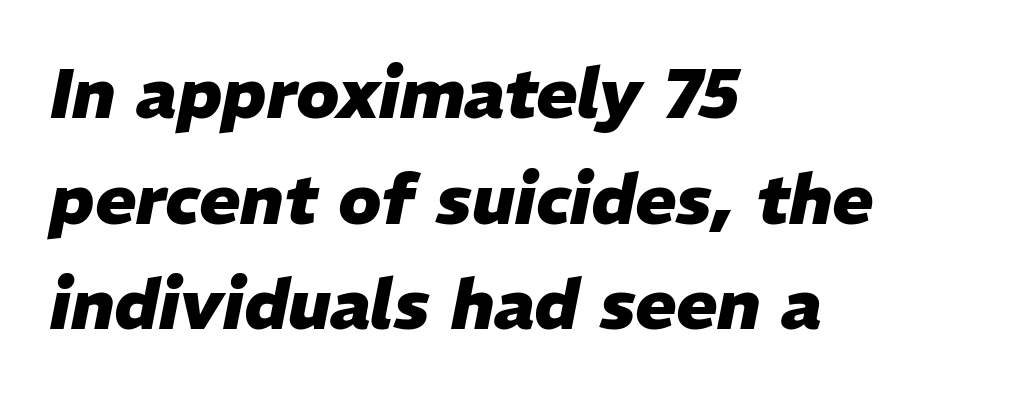
Reading down the block, your eye returns to a fixed left position each line. A typesetter would mark this as italic. A dark, heavy texture on the line: the type is bold. The passage shown stacks its lines at a standard gap. Inter-character spacing is left at the font's built-in metrics. Decoration check: the copy has no underline.
